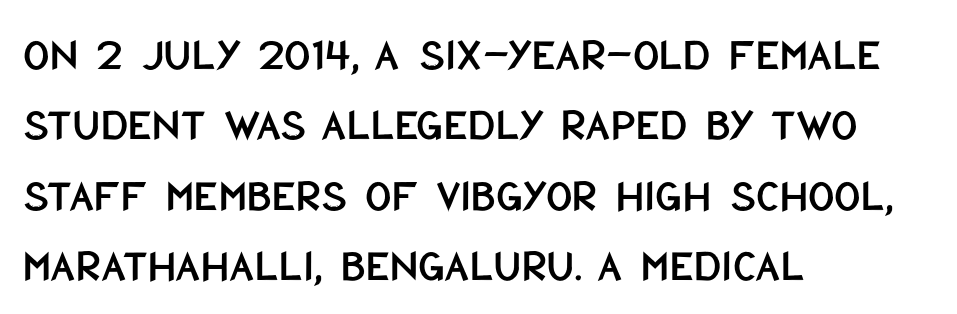
Do the characters align in a grid? No, the font is proportional. Rows of type keep a routine distance in the vertical direction. Underlining? Definitely not there. In terms of letterform style, serifs are entirely absent. The line texture is even and compact thanks to regular tracking.
